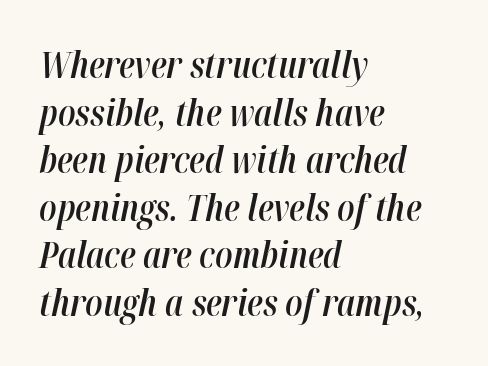
Notice how the passage keeps a crisp vertical edge on the left only. You could call the tracking neutral — neither tight nor loose. Students, this is semibold: more ink than regular, less than bold. Rows of type keep a routine distance in the vertical direction. Any mark beneath the type? The region is blank.
